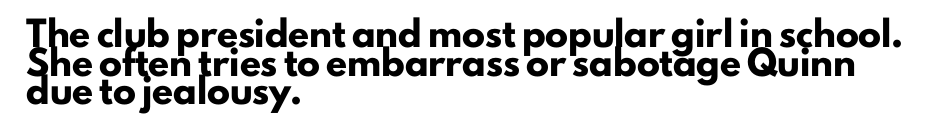
Every character sits straight up, as roman type does. Stroke thickness is high; the sample reads as a true bold. Inter-character spacing is left at the font's built-in metrics. Casual observation: everything's shoved over to the left. The specimen omits any rule beneath the text block's lines.
